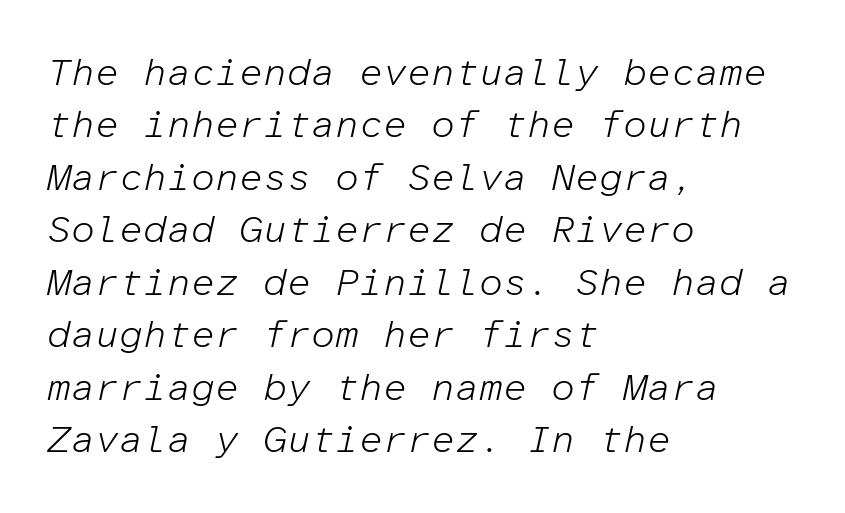
{"italic": "yes", "lean": "right", "slant_degrees": 12, "bold": "no", "weight": "light", "width": "normal", "stroke_contrast": "low", "x_height": "medium", "monospaced": "yes", "underline": "no", "align": "left", "line_spacing": "normal", "line_spacing_ratio": 1.38, "letter_spacing": "normal", "letter_spacing_em": 0.0, "glyph_px": 38}
